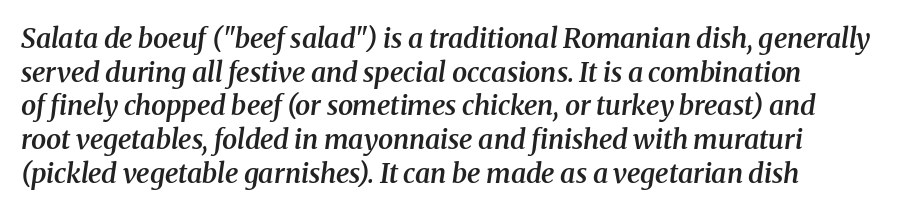
Q: Is the text bold? A: Semi-bold.
Q: Is the text italic (slanted)? A: Yes, it leans right by about 8 degrees.
Q: Is the text underlined? A: No.
Q: How is the paragraph aligned? A: Left-aligned.
Q: Is the spacing between letters normal or unusually wide? A: Normal.
Q: Is the spacing between lines tight, normal or loose? A: Normal.
